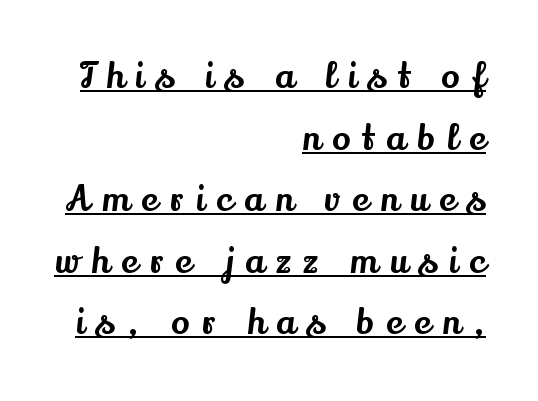
The passage is arranged like a letterhead date or caption credit — flush right. The sample's only ornament is a line tracing under the words. Unlike a clean sans, this face finishes its strokes with serifs. The rendering inserts visible extra space after every character. Character widths vary here, with narrow letters taking less room than wide ones.
